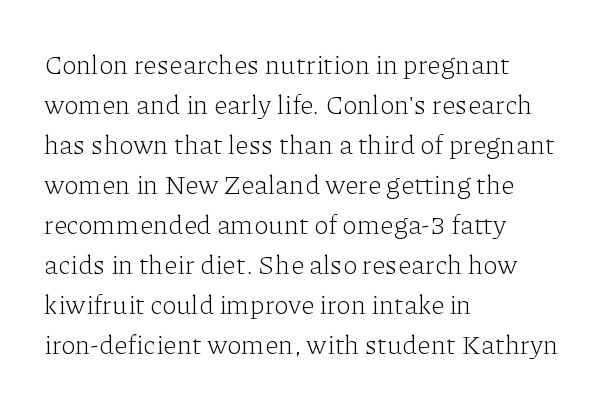
Italic: no, the glyphs are upright roman. Observe the ordinary spacing: letters are neighbours, not strangers. Line spacing here is normal. The zone under the glyphs is completely vacant. These lines stack with their left ends in a neat column.
